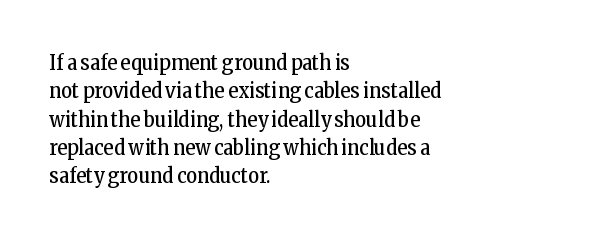
The image shows 21 px text type, upright; set left-aligned, normal line spacing (1.35x), normal letter spacing, not underlined.
